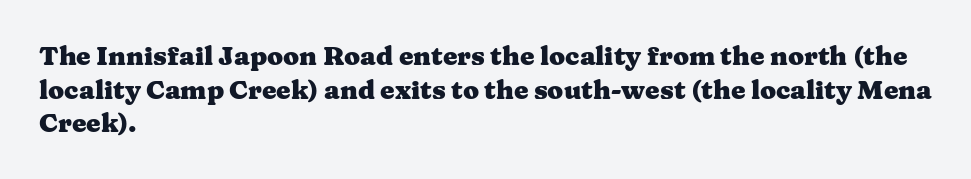
Regarding leading, the lines here are spaced in the standard way. Nothing unusual about the tracking: characters are spaced as the font intends. Clear beneath every line of the passage. The compositor pushed each line to the left boundary. Ascenders rise straight up at ninety degrees. The font is running at its bold setting.
